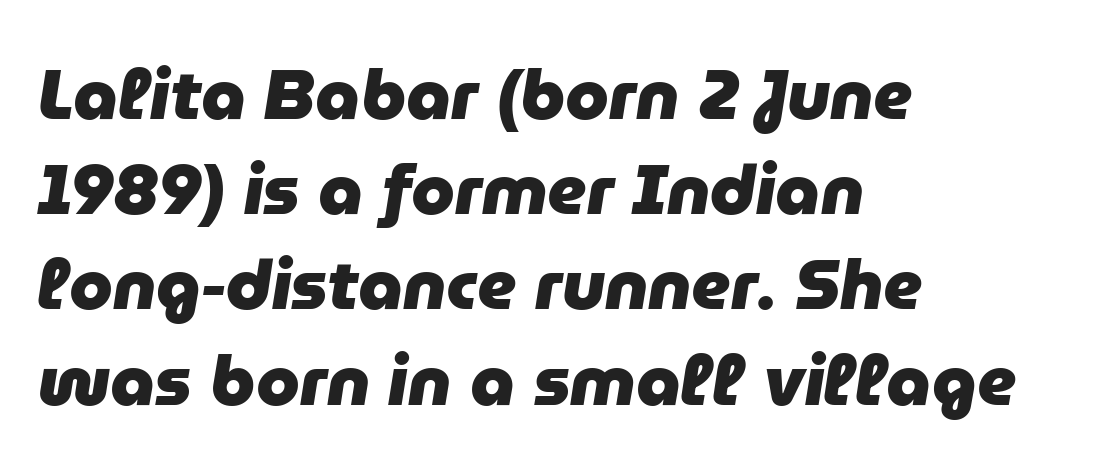
The strip under each line holds only bare page. The glyphs have the mass of a bold cut. This rendering leaves character spacing at its baseline value. Is this a fixed-width face? No — the glyphs have proportional, varying widths.
